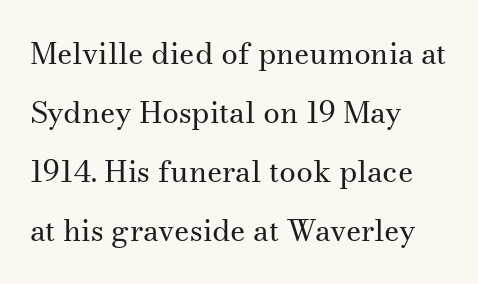
Plain, unruled lines of type. The letters advance in unequal steps, a hallmark of proportional type. To sum up the face: it has serifs. If you drew a ruler down the left edge, every line would touch it. Widely set lines give the paragraph a tall, airy silhouette. Ascenders rise straight up at ninety degrees.
